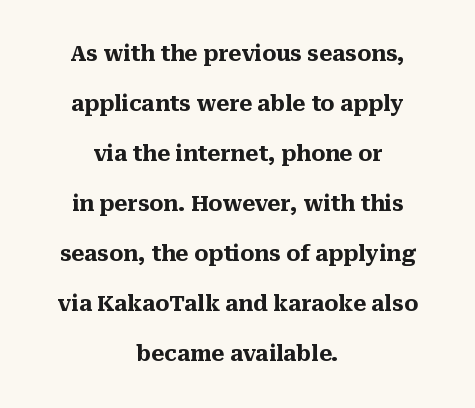
Q: Is the text bold? A: Yes.
Q: Is the text italic (slanted)? A: No, it is upright.
Q: Is the text underlined? A: No.
Q: How is the paragraph aligned? A: Centered.
Q: Is the spacing between letters normal or unusually wide? A: Normal.
Q: Is the spacing between lines tight, normal or loose? A: Loose.
